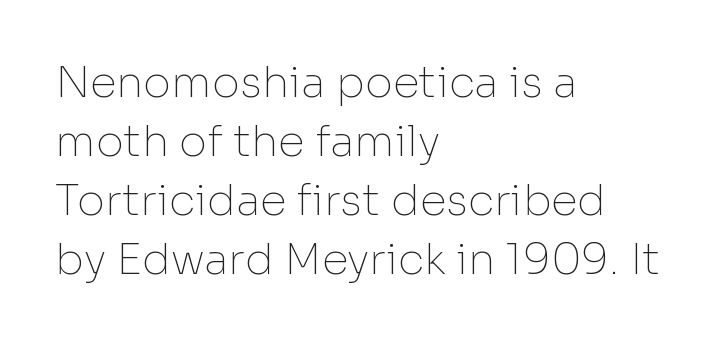
{"serif": "no", "italic": "no", "bold": "no", "weight": "thin", "width": "normal", "stroke_contrast": "low", "x_height": "medium", "monospaced": "no", "underline": "no", "align": "left", "line_spacing": "normal", "line_spacing_ratio": 1.37, "letter_spacing": "normal", "letter_spacing_em": 0.0, "glyph_px": 43}
